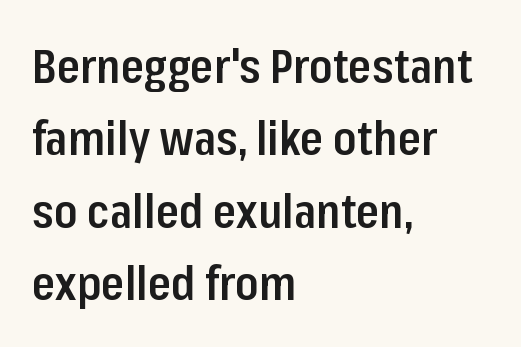
Q: Is the text bold? A: Semi-bold.
Q: Is the text italic (slanted)? A: No, it is upright.
Q: Is the typeface a serif or a sans-serif typeface? A: Sans-serif.
Q: Is the text underlined? A: No.
Q: How is the paragraph aligned? A: Left-aligned.
Q: Is the spacing between letters normal or unusually wide? A: Normal.
Q: Is the spacing between lines tight, normal or loose? A: Normal.
Q: Width (condensed, normal, or wide)? A: Condensed.
Q: Stroke contrast? A: Low.
Q: x-height? A: Medium.
Q: Monospaced? A: No.
